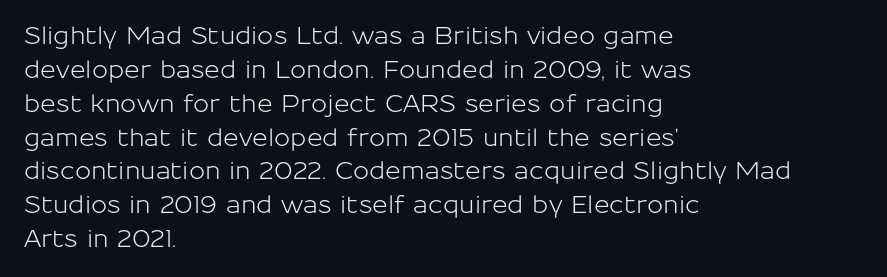
{"italic": "no", "underline": "no", "align": "left", "line_spacing": "normal", "line_spacing_ratio": 1.41, "letter_spacing": "normal", "letter_spacing_em": 0.0, "glyph_px": 24}
